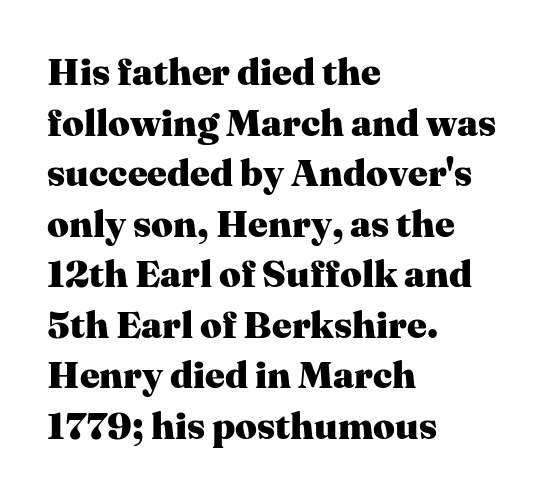
The compositor pushed each line to the left boundary. The rendering uses a bold face; every stroke is thick and dark. Students, observe: this is what conventionally led text looks like. Characters remain perfectly vertical along every line. These lines keep a tight, regular rhythm from letter to letter.
